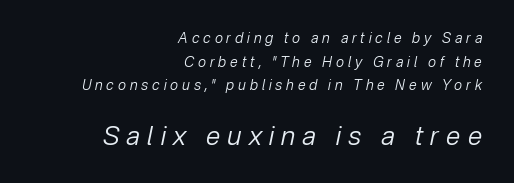
The image shows 26 px text type, italic (leaning right); set right-aligned, normal line spacing (1.69x), unusually wide letter spacing (+0.28 em), not underlined; the second (bottom) block is 1.86x larger.
